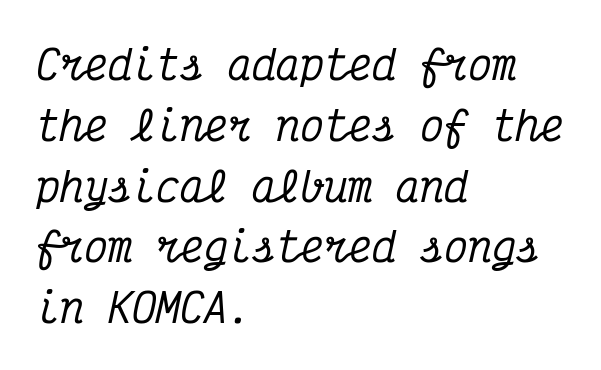
Q: Is the text italic (slanted)? A: Yes, it leans right by about 12 degrees.
Q: Is the typeface a serif or a sans-serif typeface? A: Serif.
Q: Is the text underlined? A: No.
Q: How is the paragraph aligned? A: Left-aligned.
Q: Is the spacing between letters normal or unusually wide? A: Normal.
Q: Is the spacing between lines tight, normal or loose? A: Normal.
Q: Width (condensed, normal, or wide)? A: Condensed.
Q: Stroke contrast? A: Medium.
Q: x-height? A: Medium.
Q: Monospaced? A: Yes.
